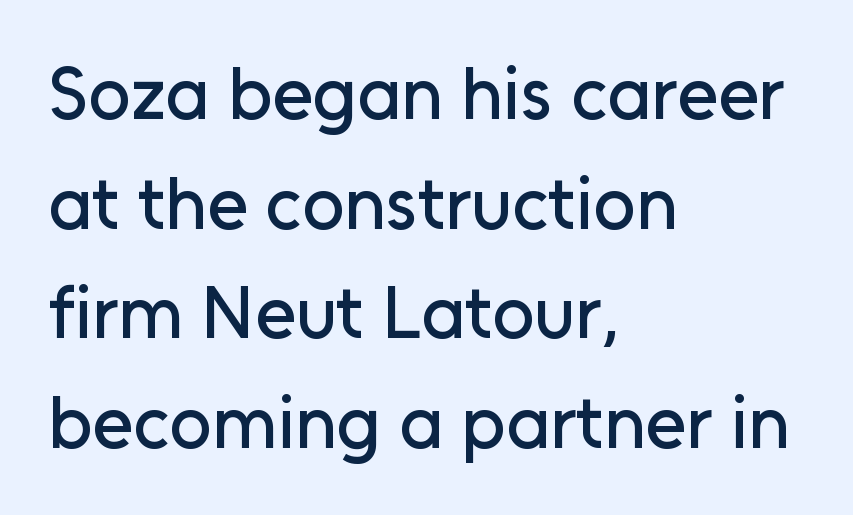
Posture: upright roman. You could not count columns in this text — the font is proportionally spaced. Is the letter spacing exaggerated? No — it looks like the ordinary default. The text was rendered using a sans face with plain stroke endings.
